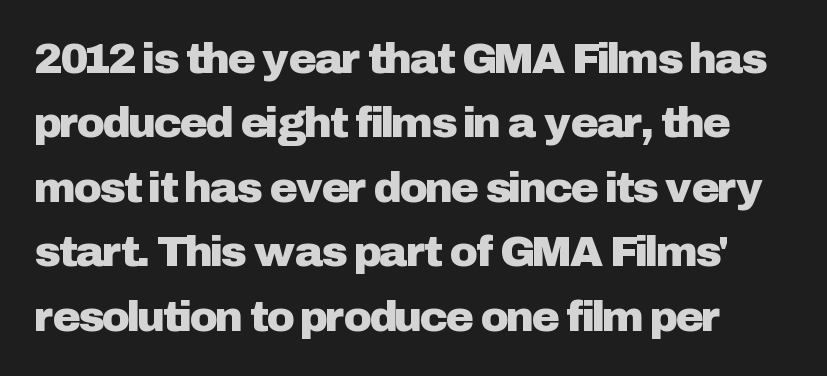
The image shows 43 px sans-serif type, upright; set normal line spacing (1.5x), normal letter spacing, not underlined; low stroke contrast and a medium x-height.
